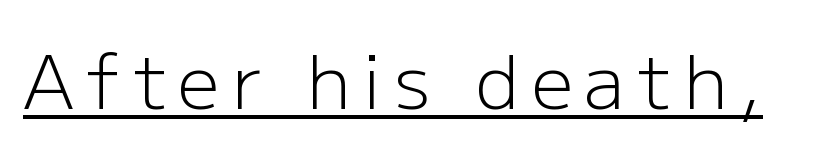
{"serif": "no", "italic": "no", "bold": "no", "weight": "light", "width": "normal", "stroke_contrast": "low", "x_height": "medium", "monospaced": "no", "underline": "yes", "glyph_px": 74}
